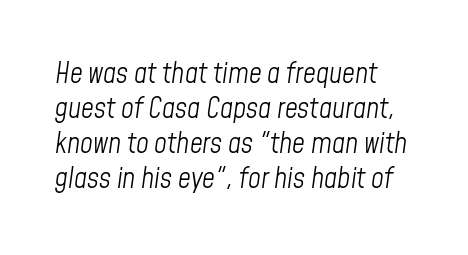
Vertical spacing — default. How are the letters spaced? Ordinarily, with no added tracking. Letters rest on an invisible, unmarked baseline. You could not count columns in this text — the font is proportionally spaced.
